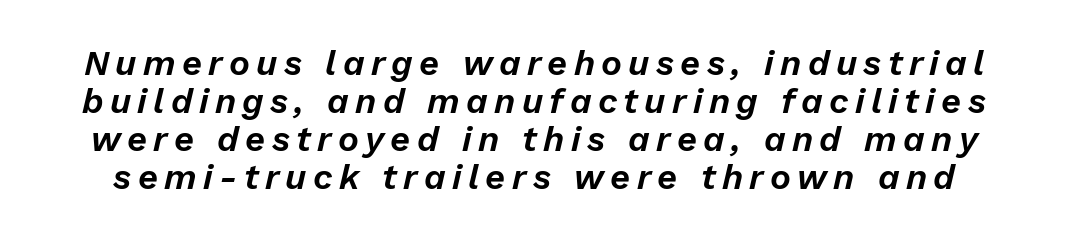
The image shows 35 px text type, italic (leaning right); set tight line spacing (1.09x), not underlined; low stroke contrast and a medium x-height.
